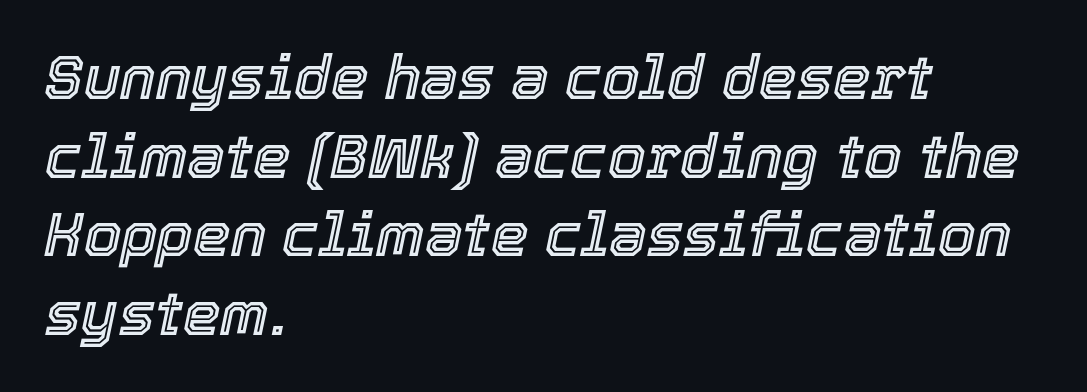
The image shows 60 px text type, italic (leaning right); set left-aligned, normal line spacing (1.31x), normal letter spacing, not underlined; a medium x-height.
